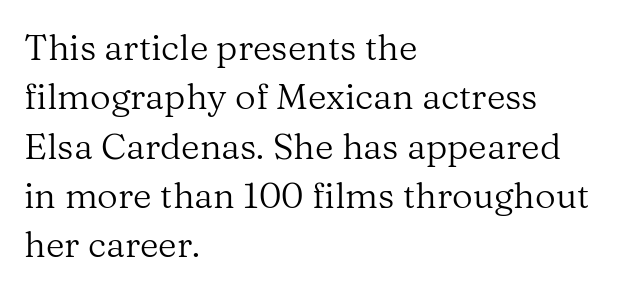
{"serif": "yes", "italic": "no", "bold": "no", "weight": "regular", "width": "normal", "stroke_contrast": "medium", "x_height": "medium", "monospaced": "no", "underline": "no", "align": "left", "line_spacing": "normal", "line_spacing_ratio": 1.37, "letter_spacing": "normal", "letter_spacing_em": 0.0, "glyph_px": 36}
